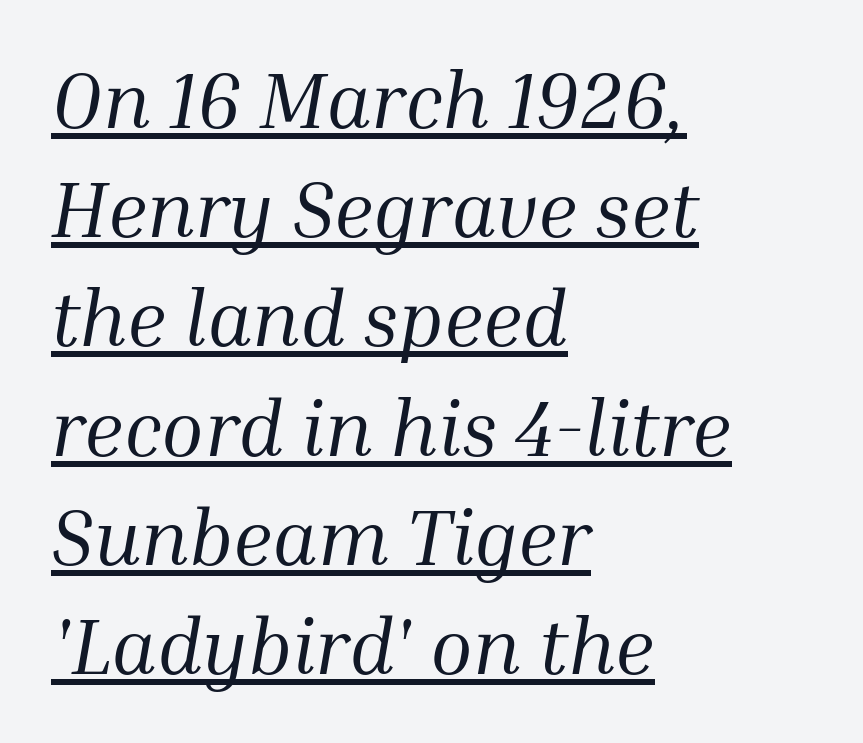
Italic: yes, the glyphs are oblique. Students, note that the glyphs here touch the page at normal intervals. Regular leading. Yep, those are serifs on the letters. The letterforms sit at book weight or below.
